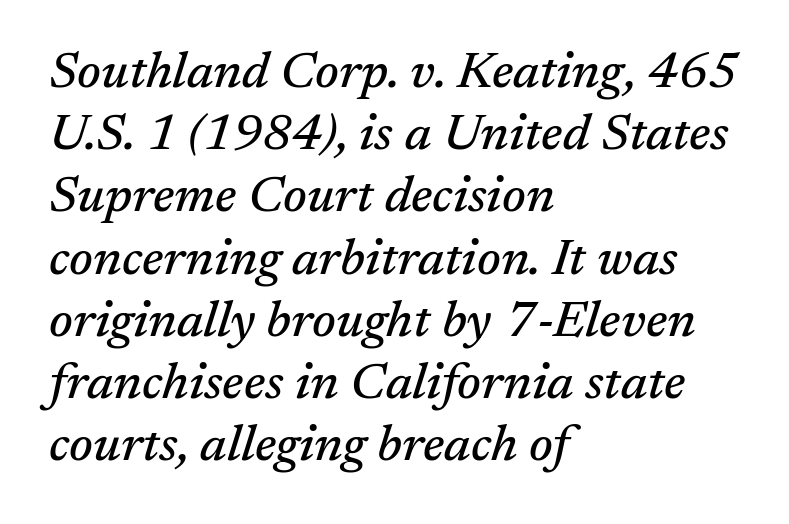
Q: Is the text italic (slanted)? A: Yes, it leans right by about 17 degrees.
Q: Is the typeface a serif or a sans-serif typeface? A: Serif.
Q: Is the text underlined? A: No.
Q: How is the paragraph aligned? A: Left-aligned.
Q: Is the spacing between letters normal or unusually wide? A: Normal.
Q: Width (condensed, normal, or wide)? A: Normal.
Q: Stroke contrast? A: Medium.
Q: x-height? A: Medium.
Q: Monospaced? A: No.
